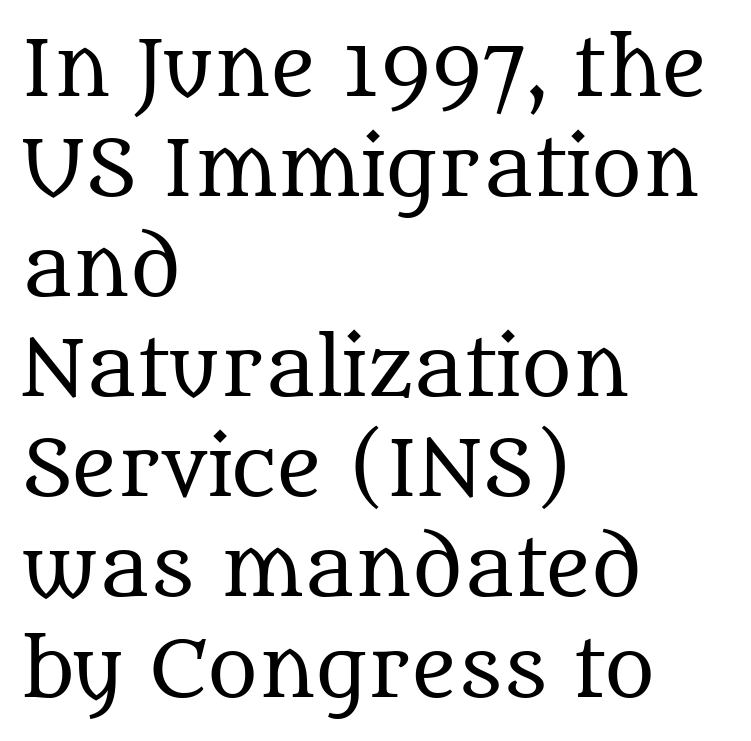
Decoration check: the copy has no underline. Summary of vertical rhythm: regular, with standard interline spacing. Unbolded letterforms with no extra heft. Each letter keeps its own natural width here, so spacing adapts to shape. Italic? Not at all — the glyphs are vertical.
